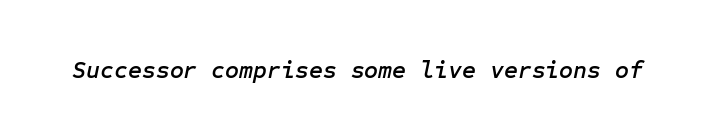
Is the letter spacing exaggerated? No — it looks like the ordinary default. The words here are not underlined. Every character sits at an angle, as italics do.
